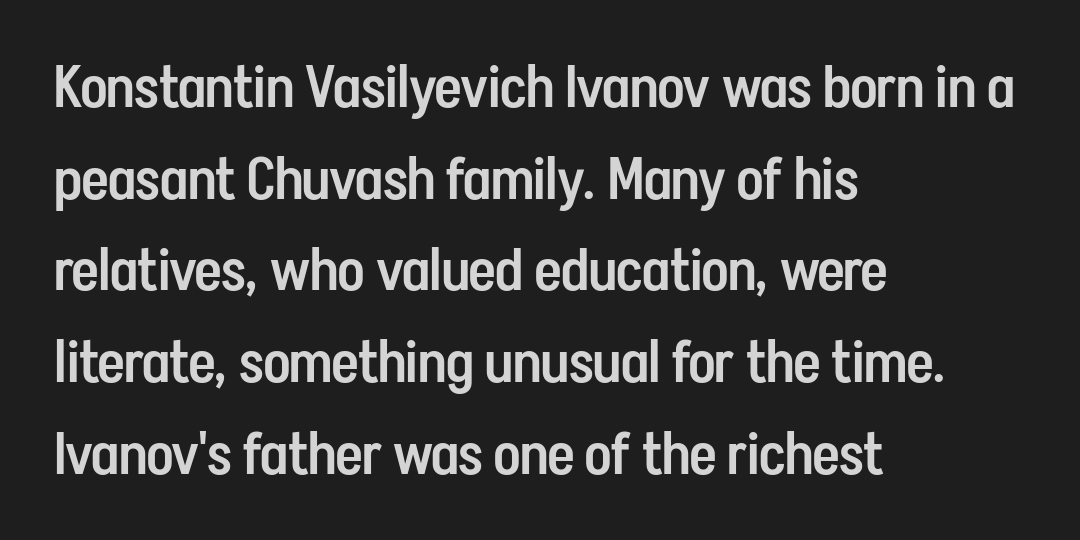
The image shows 58 px semibold, condensed sans-serif type, upright; set left-aligned, normal line spacing (1.58x), normal letter spacing, not underlined; low stroke contrast and a medium x-height.
